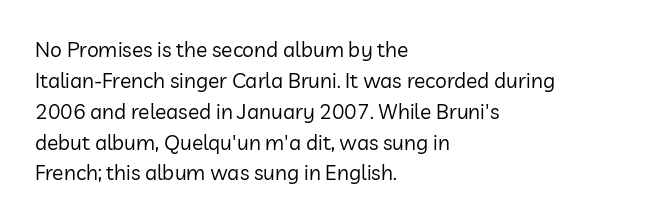
Q: Is the text bold? A: No.
Q: Is the text italic (slanted)? A: No, it is upright.
Q: Is the text underlined? A: No.
Q: How is the paragraph aligned? A: Left-aligned.
Q: Is the spacing between letters normal or unusually wide? A: Normal.
Q: Is the spacing between lines tight, normal or loose? A: Normal.
